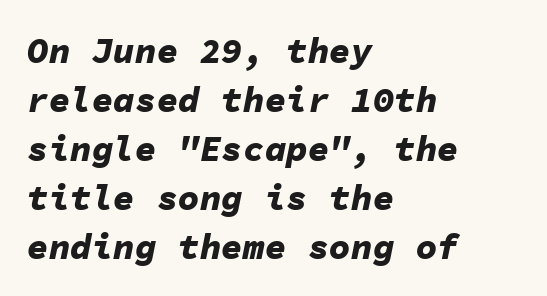
{"italic": "yes", "lean": "right", "slant_degrees": 11, "bold": "yes", "weight": "bold", "width": "normal", "stroke_contrast": "low", "x_height": "medium", "monospaced": "yes", "underline": "no", "align": "left", "line_spacing": "normal", "line_spacing_ratio": 1.36, "letter_spacing": "normal", "letter_spacing_em": 0.0, "glyph_px": 36}
